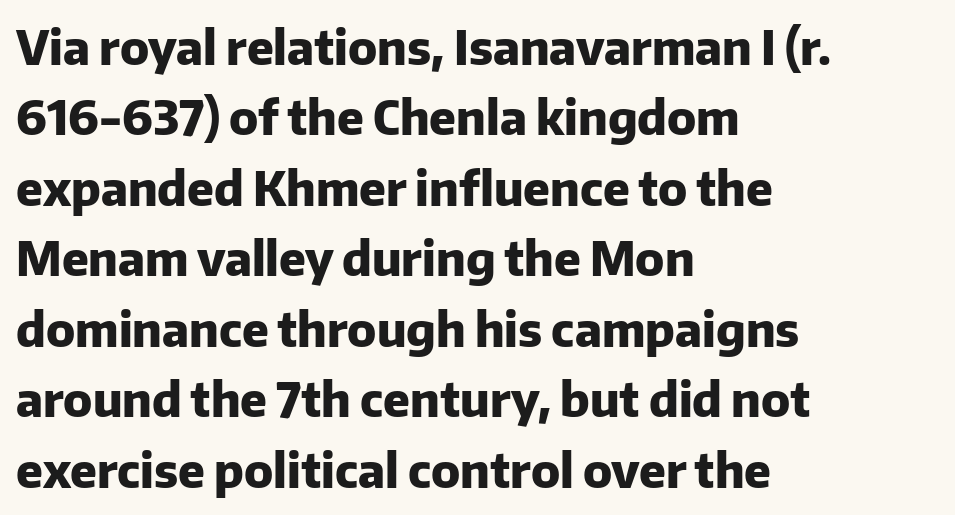
The image shows 47 px heavy sans-serif type, upright; set left-aligned, normal line spacing (1.5x), normal letter spacing, not underlined; low stroke contrast and a medium x-height.
